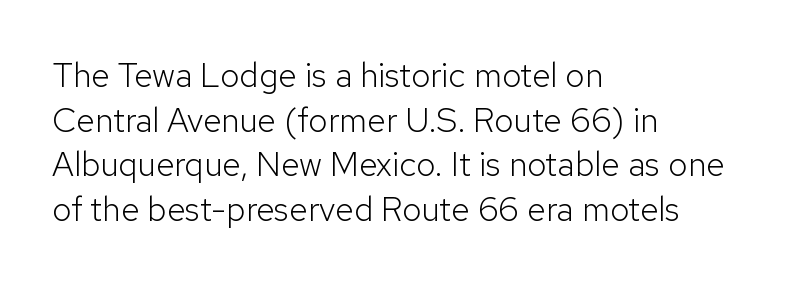
The image shows 34 px light sans-serif type, upright; set left-aligned, normal line spacing (1.31x), normal letter spacing, not underlined; low stroke contrast and a medium x-height.
